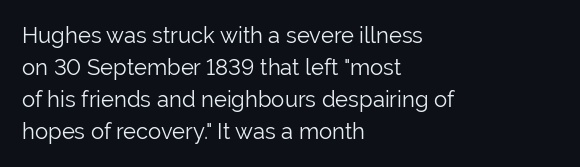
{"italic": "no", "bold": "no", "underline": "no", "align": "left", "line_spacing": "normal", "line_spacing_ratio": 1.45, "letter_spacing": "normal", "letter_spacing_em": 0.0, "glyph_px": 22}
